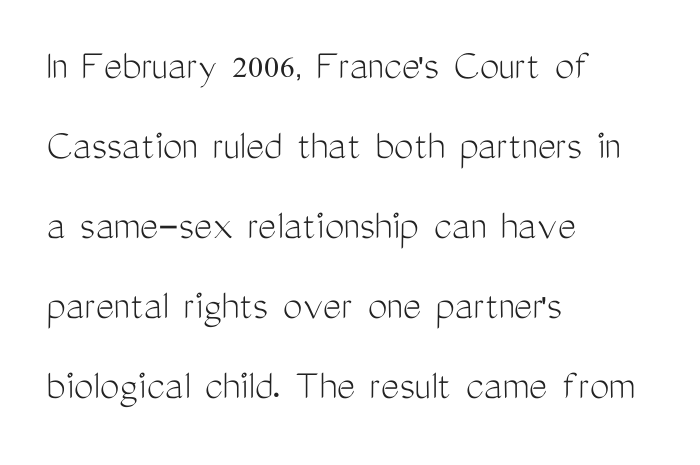
Q: Is the text bold? A: No.
Q: Is the text italic (slanted)? A: No, it is upright.
Q: Is the typeface a serif or a sans-serif typeface? A: Sans-serif.
Q: Is the text underlined? A: No.
Q: How is the paragraph aligned? A: Left-aligned.
Q: Is the spacing between letters normal or unusually wide? A: Normal.
Q: Width (condensed, normal, or wide)? A: Condensed.
Q: Stroke contrast? A: Medium.
Q: x-height? A: Medium.
Q: Monospaced? A: No.
